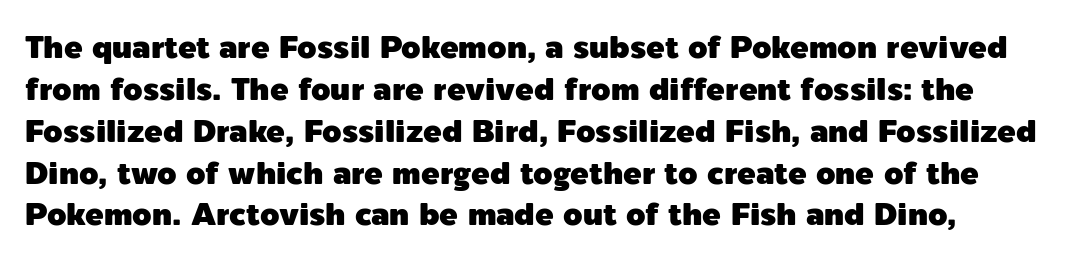
Q: Is the text italic (slanted)? A: No, it is upright.
Q: Is the typeface a serif or a sans-serif typeface? A: Sans-serif.
Q: Is the text underlined? A: No.
Q: Is the spacing between letters normal or unusually wide? A: Normal.
Q: Is the spacing between lines tight, normal or loose? A: Normal.
Q: Width (condensed, normal, or wide)? A: Normal.
Q: x-height? A: Medium.
Q: Monospaced? A: No.
